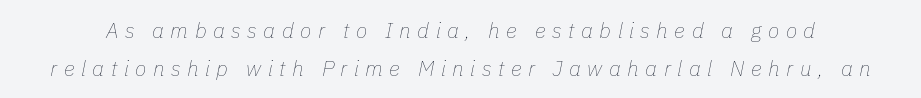
{"italic": "yes", "lean": "right", "slant_degrees": 11, "bold": "no", "underline": "no", "line_spacing_ratio": 1.79, "letter_spacing": "wide", "letter_spacing_em": 0.31, "glyph_px": 21}
